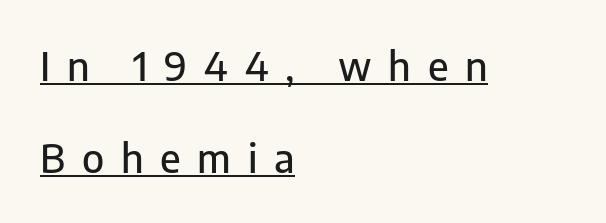
The image shows 39 px sans-serif type, upright; set left-aligned, loose line spacing (2.37x), unusually wide letter spacing (+0.43 em), underlined; low stroke contrast and a medium x-height.
